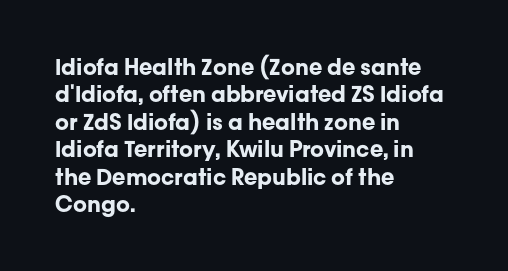
Only glyphs here, with clear space below each row. The type sits square on the baseline with zero lean. Short note: letters normally spaced. Summary of vertical rhythm: regular, with standard interline spacing. Thick stems and heavy bowls — unmistakably bold. Short and long lines alike share a common starting point at left.
